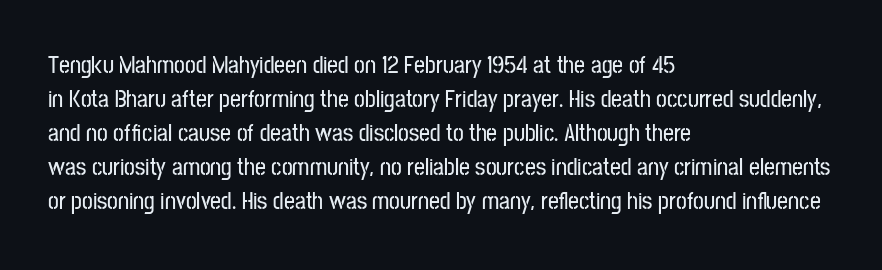
The image shows 24 px text type, upright; set left-aligned, normal line spacing (1.42x), normal letter spacing, not underlined.
